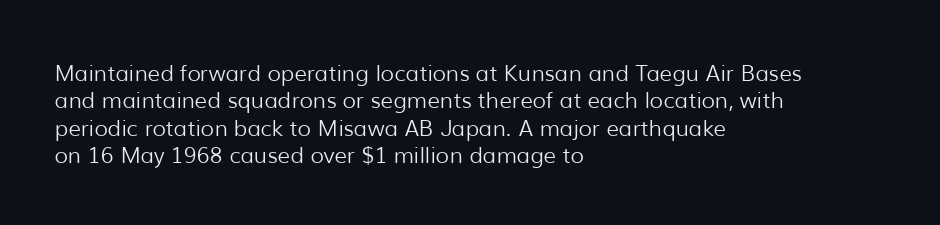
Rendered with straight, roman letterforms. Weight: not bold — regular or lighter. Words appear dense and cohesive because spacing is normal. Horizontal alignment here is leftward, the default for most running prose. A clean baseline with only descenders dipping below it.
